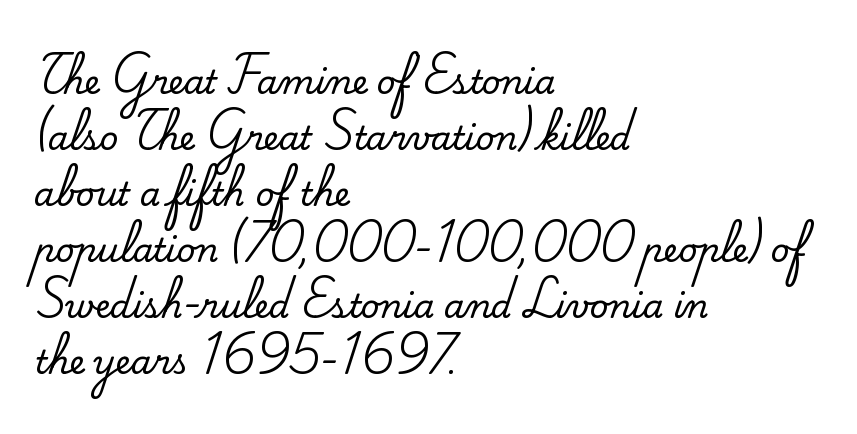
Note the varied advance widths — an 'i' is clearly narrower than an 'm'. This sample uses plain, unmodified letter spacing. This rendering employs a face with finishing strokes, i.e., a serif.
